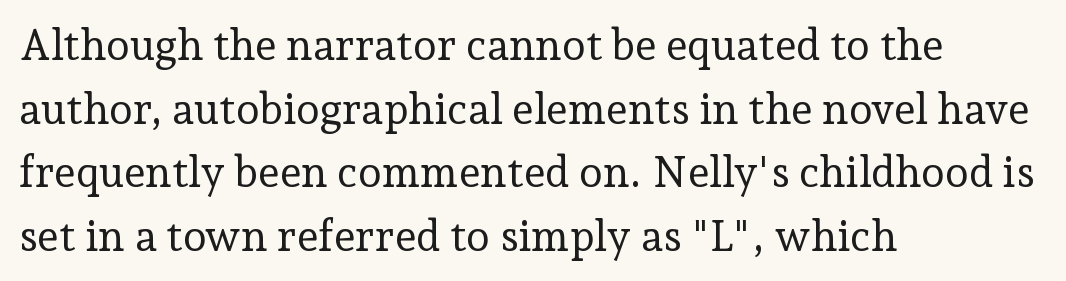
Vertical spacing — default. Stroke thickness stays within the range of a standard reading face or lighter. You can tell from the footed stems that serif type was used. Ascenders rise straight up at ninety degrees. Does extra space separate the letters? No, they use regular spacing.
